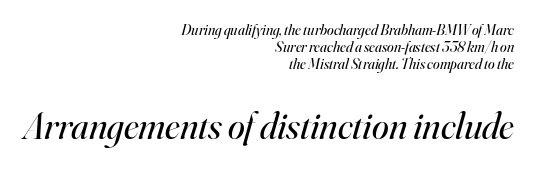
The image shows 38 px regular-weight serif type, italic (leaning right); set right-aligned, tight line spacing (1.13x), normal letter spacing, not underlined; the second (bottom) block is 2.53x larger; high stroke contrast and a small x-height.
